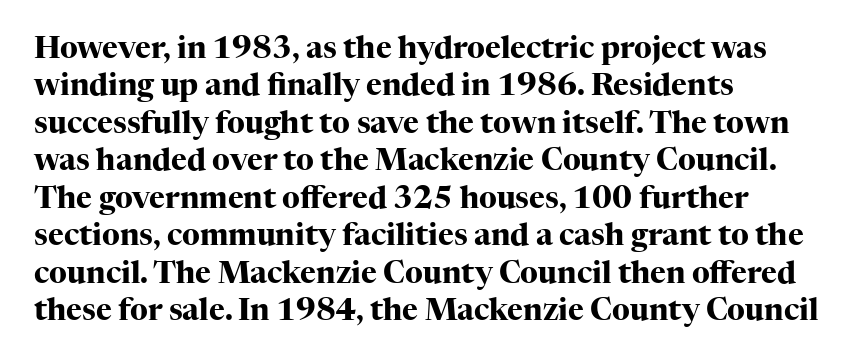
This sample has the flowing, uneven cadence of proportional lettering. Ascenders rise straight up at ninety degrees. The passage shown stacks its lines at a standard gap. Look at the tracking — it's just the regular setting, nothing added.
